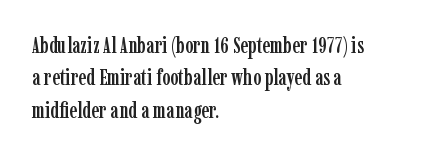
The image shows 22 px text type, upright; set left-aligned, normal line spacing (1.47x), normal letter spacing, not underlined.
